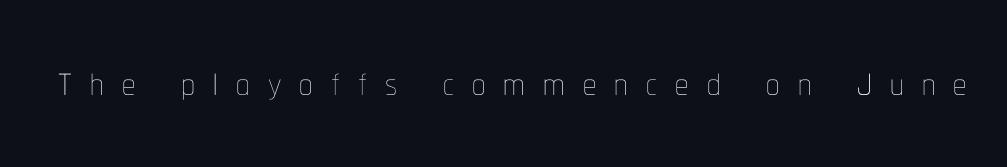
{"italic": "no", "bold": "no", "weight": "thin", "width": "condensed", "stroke_contrast": "low", "x_height": "medium", "monospaced": "no", "underline": "no", "letter_spacing": "wide", "letter_spacing_em": 0.34, "glyph_px": 53}
